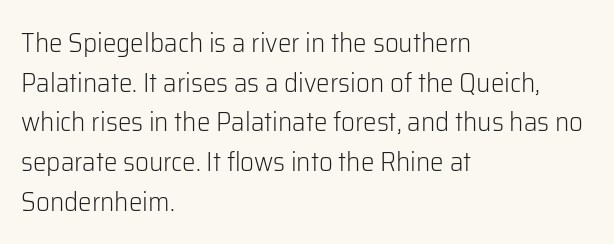
Notice how descenders clear the ascenders below comfortably — that's standard leading. Inter-character spacing is left at the font's built-in metrics. Bare-footed words on every line. The strokes are not fattened; the text isn't bold. A student would call this left alignment; a typographer would say flush left, rag right.
